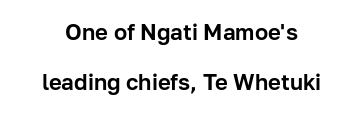
The designer dialed line spacing up above the default. Default kerning and tracking; the words read as compact shapes. Style check: upright. Lines of text with bare space underneath.
